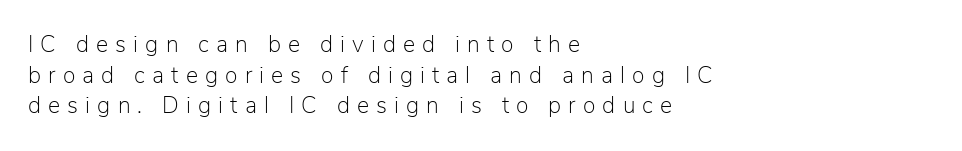
Q: Is the text bold? A: No.
Q: Is the text italic (slanted)? A: No, it is upright.
Q: Is the text underlined? A: No.
Q: How is the paragraph aligned? A: Left-aligned.
Q: Is the spacing between letters normal or unusually wide? A: Unusually wide.
Q: Is the spacing between lines tight, normal or loose? A: Normal.
